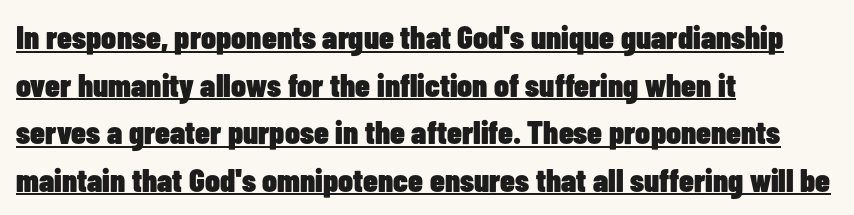
Visually the block forms a straight wall on the left and a jagged coastline on the right. Strokes here are thick enough to call this a true bold. The designer went with a sans here, leaving each stem footless. Whoever set this chose a conventional vertical rhythm. Think of a printed novel: that variable character pitch is what you see here. What stands out about the letter spacing? Nothing — it is the standard amount.
